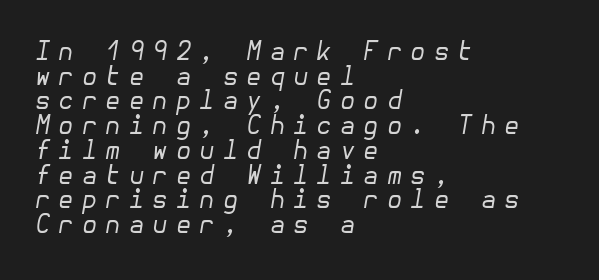
The image shows 25 px text type, italic (leaning right); set left-aligned, tight line spacing (0.99x), unusually wide letter spacing (+0.32 em), not underlined.
